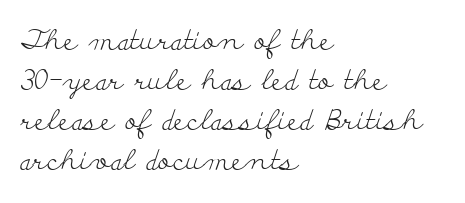
A typesetter would call this zero additional tracking. Quick note: underline off. Successive baselines arrive at the customary interval. Varying glyph widths throughout — classic text-font behaviour.
